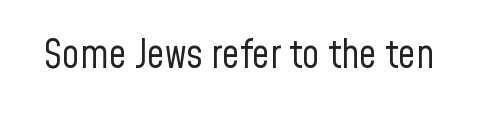
{"serif": "no", "italic": "no", "bold": "no", "weight": "regular", "width": "condensed", "stroke_contrast": "low", "x_height": "medium", "monospaced": "no", "underline": "no", "letter_spacing": "normal", "letter_spacing_em": 0.0, "glyph_px": 39}
